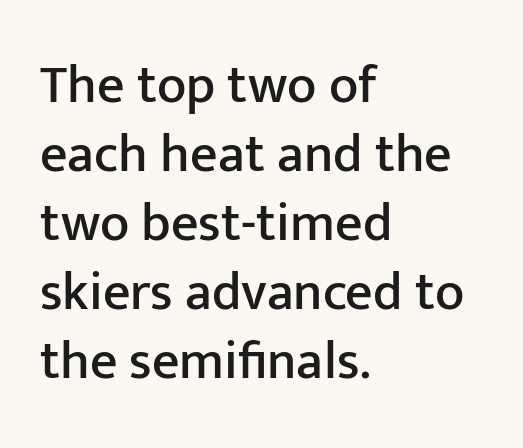
Q: Is the text italic (slanted)? A: No, it is upright.
Q: Is the typeface a serif or a sans-serif typeface? A: Sans-serif.
Q: Is the text underlined? A: No.
Q: How is the paragraph aligned? A: Left-aligned.
Q: Is the spacing between letters normal or unusually wide? A: Normal.
Q: Is the spacing between lines tight, normal or loose? A: Normal.
Q: Width (condensed, normal, or wide)? A: Normal.
Q: Stroke contrast? A: Low.
Q: x-height? A: Medium.
Q: Monospaced? A: No.
